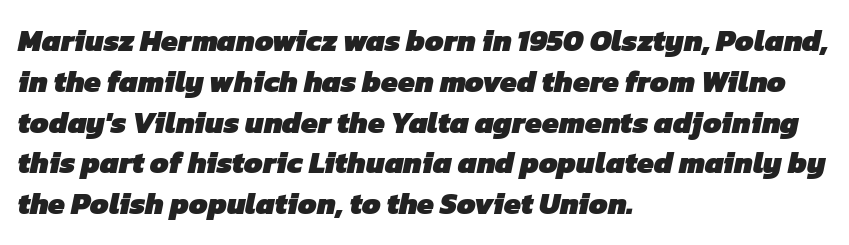
The ragged edge is on the right, which tells us the setting is flush left. This rendering leaves character spacing at its baseline value. Is this a sans? Yes — the strokes have no serifs. Successive baselines arrive at the customary interval. Clear beneath every line of the passage. The letters advance in unequal steps, a hallmark of proportional type.
